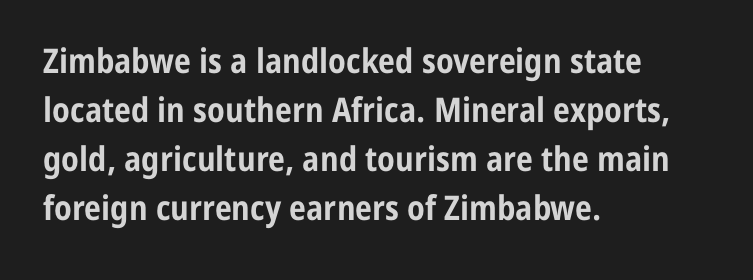
{"serif": "no", "italic": "no", "bold": "yes", "weight": "bold", "width": "condensed", "stroke_contrast": "low", "x_height": "medium", "monospaced": "no", "underline": "no", "align": "left", "line_spacing": "normal", "line_spacing_ratio": 1.44, "letter_spacing": "normal", "letter_spacing_em": 0.0, "glyph_px": 34}
